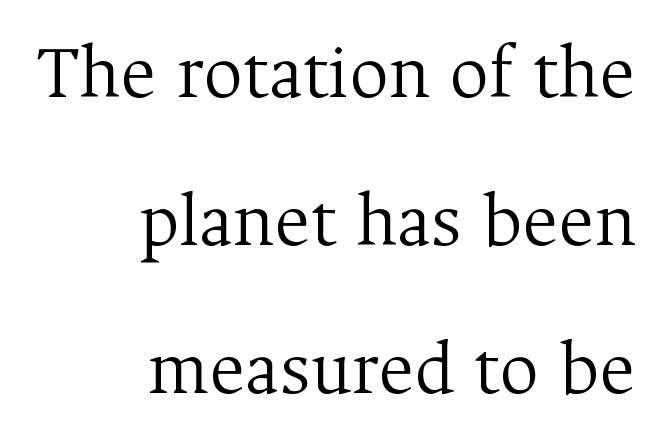
The image shows 77 px light serif type, upright; set right-aligned, loose line spacing (1.92x), normal letter spacing, not underlined; medium stroke contrast and a medium x-height.
